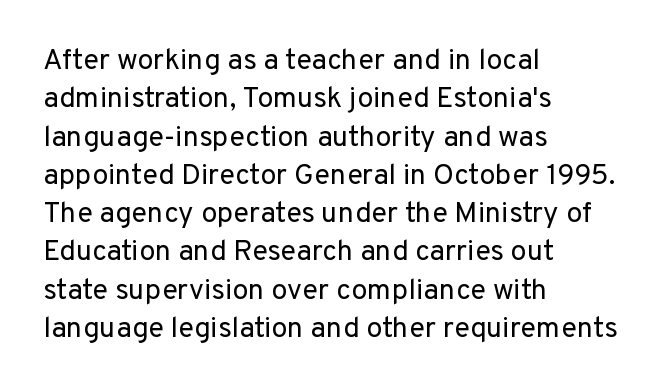
Each line starts at the same left margin while the right side varies. Letters rest on an invisible, unmarked baseline. Does extra space separate the letters? No, they use regular spacing. A typesetter would call this leading conventional body-copy spacing.
